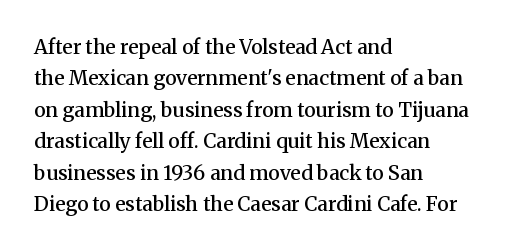
The image shows 20 px text type, upright; set left-aligned, normal line spacing (1.57x), normal letter spacing, not underlined.
